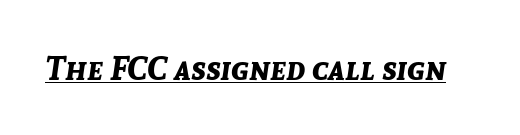
The image shows 33 px bold type, italic (leaning right); set normal letter spacing, underlined; low stroke contrast and a medium x-height.
